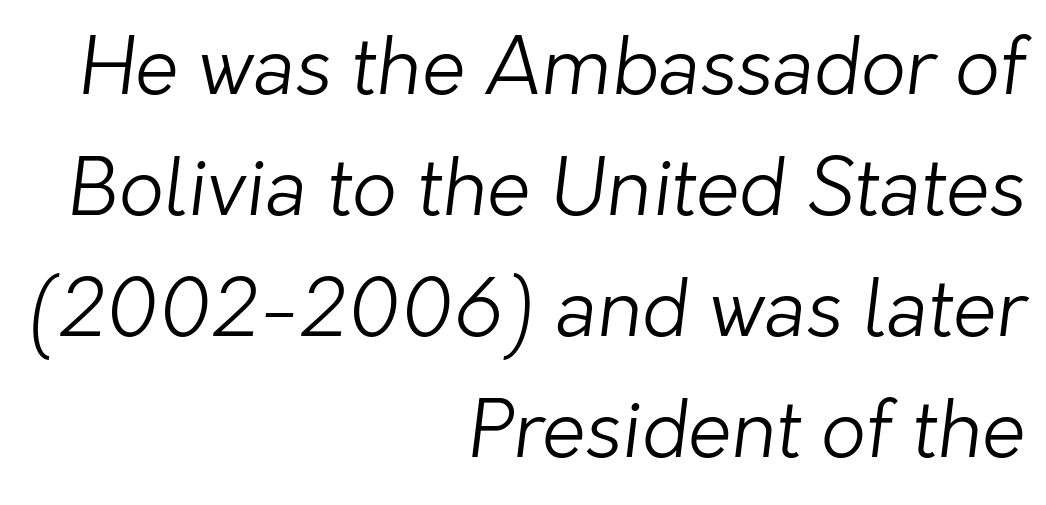
The image shows 78 px light sans-serif type; set right-aligned, normal line spacing (1.55x), normal letter spacing, not underlined; low stroke contrast and a medium x-height.
